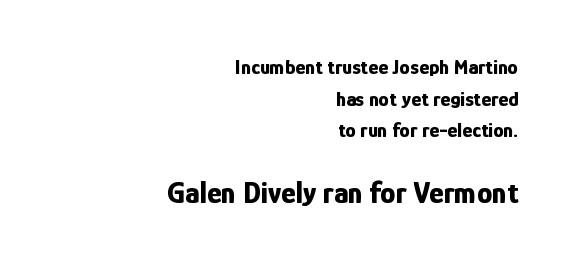
The image shows 31 px bold, condensed sans-serif type, upright; set right-aligned, normal line spacing (1.51x), normal letter spacing, not underlined; the second (bottom) block is 1.48x larger; low stroke contrast and a medium x-height.
